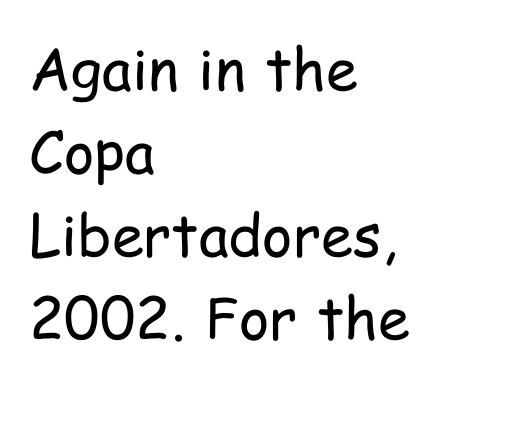
Q: Is the text bold? A: No.
Q: Is the text italic (slanted)? A: No, it is upright.
Q: Is the typeface a serif or a sans-serif typeface? A: Sans-serif.
Q: Is the text underlined? A: No.
Q: How is the paragraph aligned? A: Left-aligned.
Q: Is the spacing between letters normal or unusually wide? A: Normal.
Q: Is the spacing between lines tight, normal or loose? A: Normal.
Q: Width (condensed, normal, or wide)? A: Condensed.
Q: Stroke contrast? A: Low.
Q: x-height? A: Medium.
Q: Monospaced? A: No.
